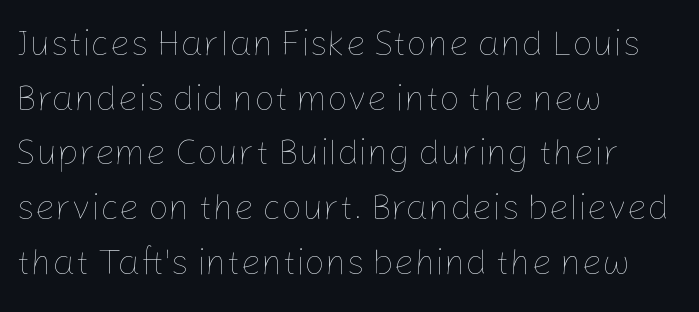
The string is rendered with underlining switched off. Each letter keeps its own natural width here, so spacing adapts to shape. This sample is left-justified, so line endings fall wherever the words run out. The vertical gap from one line to the next is medium.
